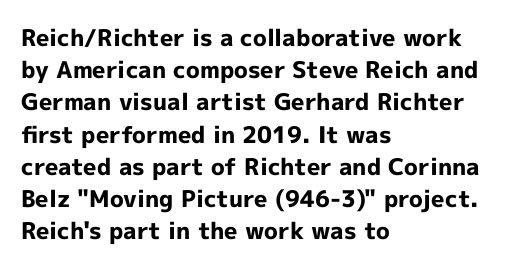
Q: Is the text bold? A: Yes.
Q: Is the text italic (slanted)? A: No, it is upright.
Q: Is the text underlined? A: No.
Q: How is the paragraph aligned? A: Left-aligned.
Q: Is the spacing between letters normal or unusually wide? A: Normal.
Q: Is the spacing between lines tight, normal or loose? A: Normal.
